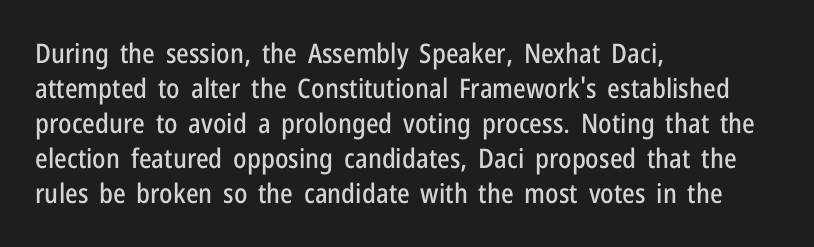
In CSS terms this would be text-align: left. Does the lettering tilt? It doesn't — this is upright. The strip under each line holds only bare page. Each word holds together tightly as a unit, with standard inter-letter gaps. These lines sit exactly where default settings would place them.
